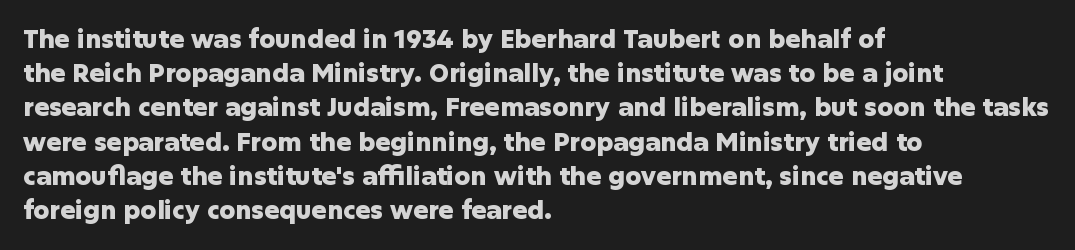
Q: Is the text bold? A: Yes.
Q: Is the text italic (slanted)? A: No, it is upright.
Q: Is the text underlined? A: No.
Q: How is the paragraph aligned? A: Left-aligned.
Q: Is the spacing between letters normal or unusually wide? A: Normal.
Q: Is the spacing between lines tight, normal or loose? A: Normal.
